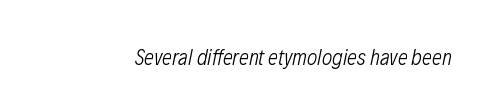
Compared with typical body copy, the letter spacing here is the same. Style check: oblique. Stems here are at most as thick as an everyday book face. Bare-footed words on every line.
